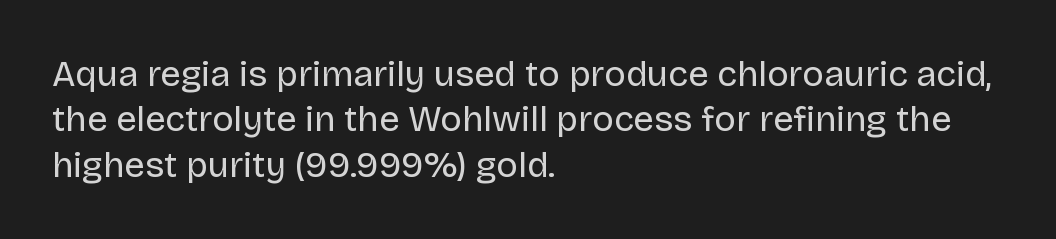
The image shows 36 px regular-weight sans-serif type, upright; set left-aligned, normal line spacing (1.26x), normal letter spacing, not underlined; low stroke contrast and a large x-height.
